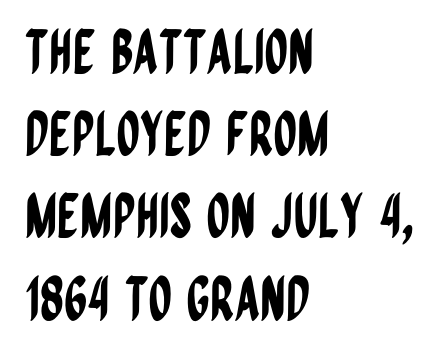
Bare-footed words on every line. Posture: upright roman. A student would call this left alignment; a typographer would say flush left, rag right. The rendering uses natural spacing where letterforms have individual widths. Nothing sits at the stroke ends, so this counts as sans-serif.
